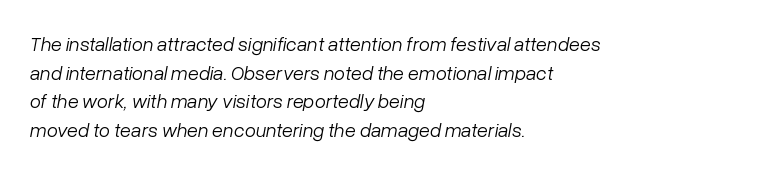
{"italic": "yes", "lean": "right", "slant_degrees": 10, "bold": "no", "underline": "no", "align": "left", "line_spacing": "normal", "line_spacing_ratio": 1.43, "letter_spacing": "normal", "letter_spacing_em": 0.0, "glyph_px": 20}
